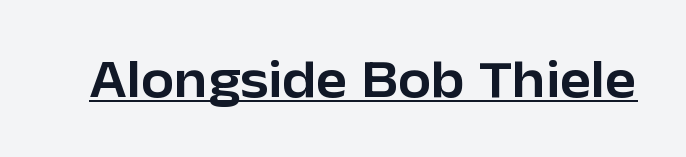
The image shows 53 px sans-serif type, upright; set normal letter spacing, underlined; low stroke contrast and a medium x-height.
